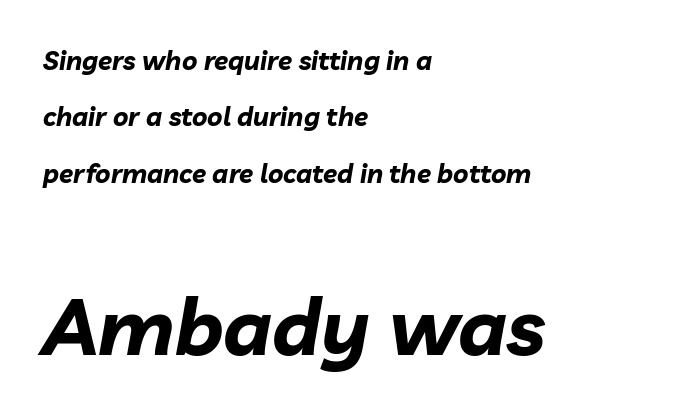
{"italic": "yes", "lean": "right", "slant_degrees": 10, "bold": "yes", "weight": "bold", "width": "normal", "stroke_contrast": "low", "x_height": "medium", "monospaced": "no", "underline": "no", "align": "left", "line_spacing": "loose", "line_spacing_ratio": 2.17, "letter_spacing": "normal", "letter_spacing_em": 0.0, "larger_block": "second", "size_ratio": 3.04, "glyph_px": 79}
